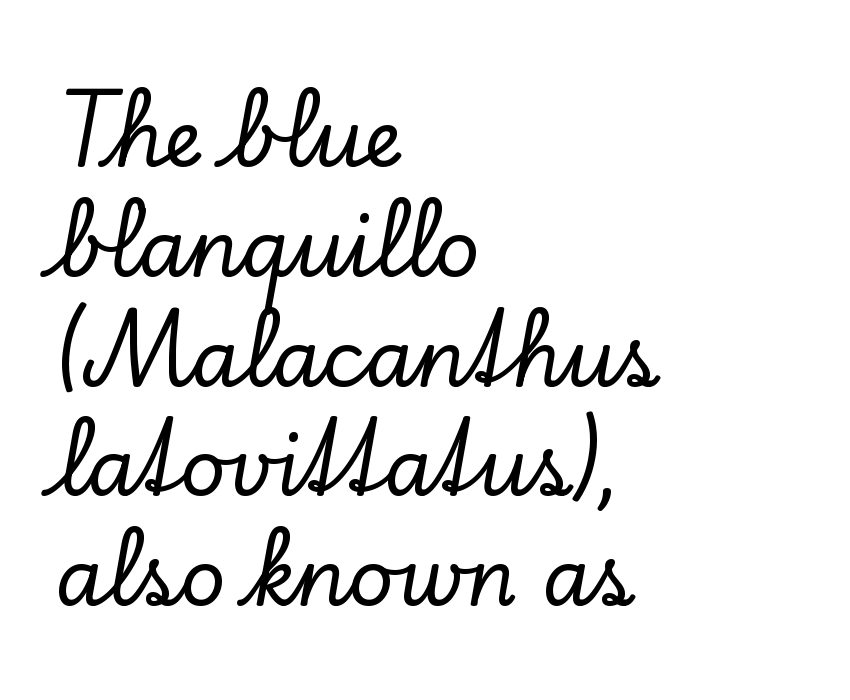
Q: Is the text italic (slanted)? A: Yes.
Q: Is the typeface a serif or a sans-serif typeface? A: Serif.
Q: Is the text underlined? A: No.
Q: How is the paragraph aligned? A: Left-aligned.
Q: Is the spacing between letters normal or unusually wide? A: Normal.
Q: Is the spacing between lines tight, normal or loose? A: Normal.
Q: Width (condensed, normal, or wide)? A: Normal.
Q: Stroke contrast? A: Low.
Q: x-height? A: Small.
Q: Monospaced? A: No.
